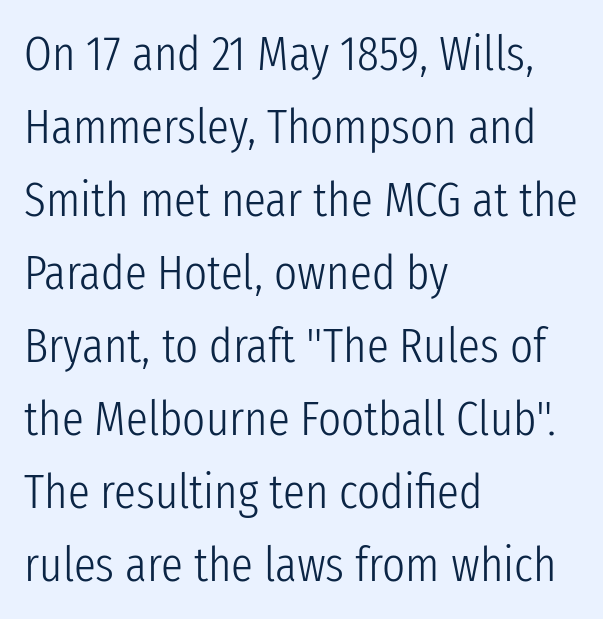
The image shows 49 px light, condensed sans-serif type, upright; set left-aligned, normal line spacing (1.49x), normal letter spacing, not underlined; low stroke contrast and a medium x-height.
